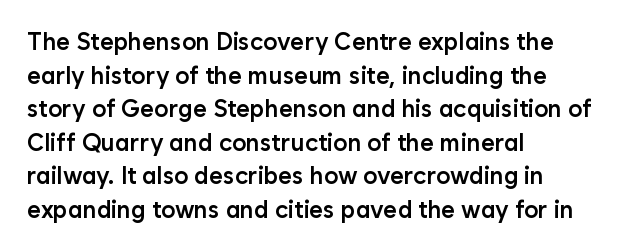
Q: Is the text bold? A: Semi-bold.
Q: Is the text italic (slanted)? A: No, it is upright.
Q: Is the text underlined? A: No.
Q: How is the paragraph aligned? A: Left-aligned.
Q: Is the spacing between letters normal or unusually wide? A: Normal.
Q: Is the spacing between lines tight, normal or loose? A: Normal.
